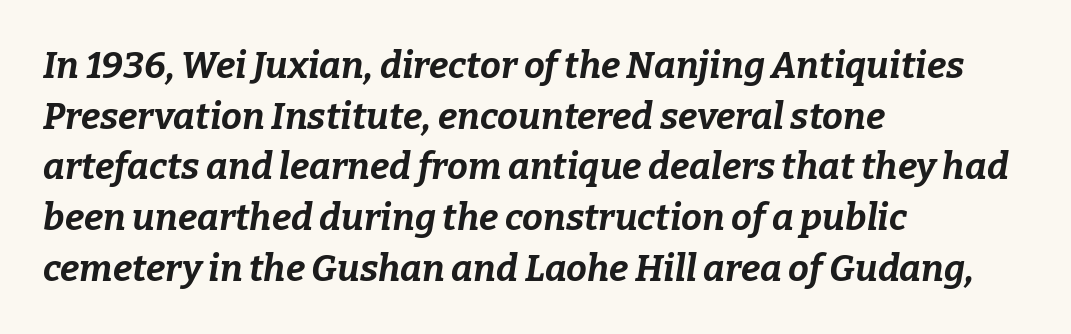
Lines of text with bare space underneath. Between one letter and the next there's only the usual sliver of space. Weight: bold. Caption: multi-line text, flush left, ragged right.
